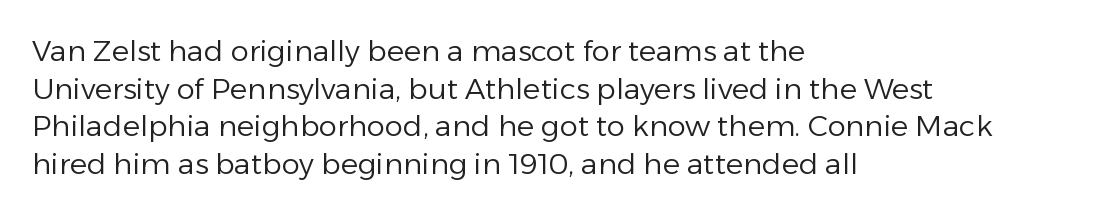
Is the letter spacing exaggerated? No — it looks like the ordinary default. Compared with a typical body face, this is equally light or lighter still. The axis of the letterforms is exactly vertical. Nothing sits at the stroke ends, so this counts as sans-serif. You could not count columns in this text — the font is proportionally spaced. In CSS terms this would be text-align: left.
